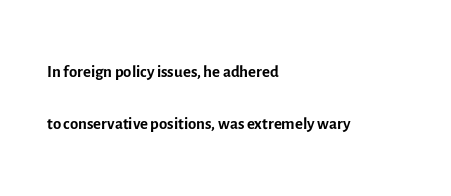
The specimen omits any rule beneath the text block's lines. Weight: regular or lighter. Style check: upright. The lines in this sample share a left origin and differ only in where they stop. The space between consecutive lines is lavish. Spacing between characters is what you'd get straight out of the box.
